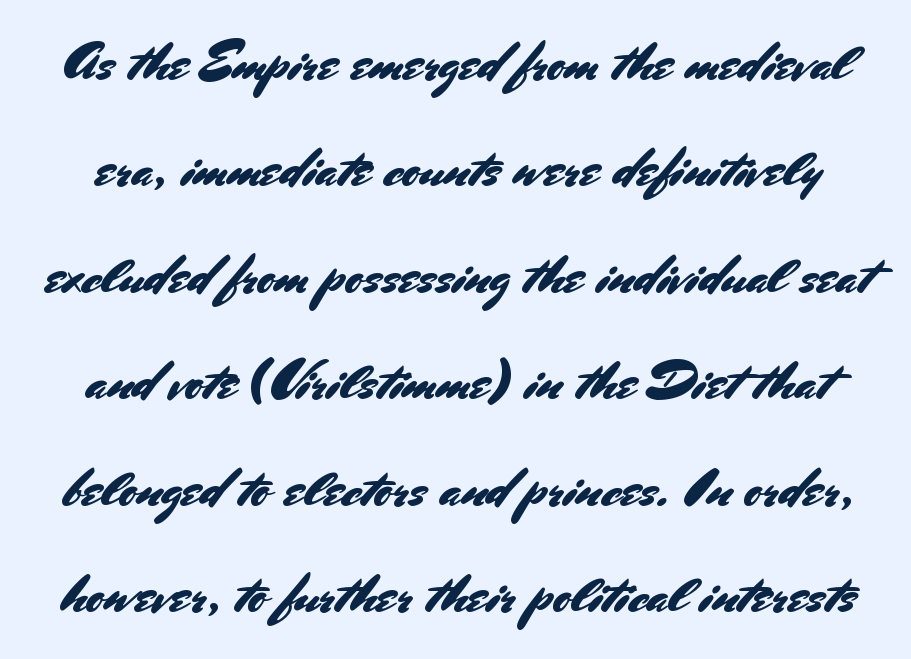
The image shows 54 px sans-serif type; set loose line spacing (1.97x), normal letter spacing, not underlined; medium stroke contrast and a small x-height.
